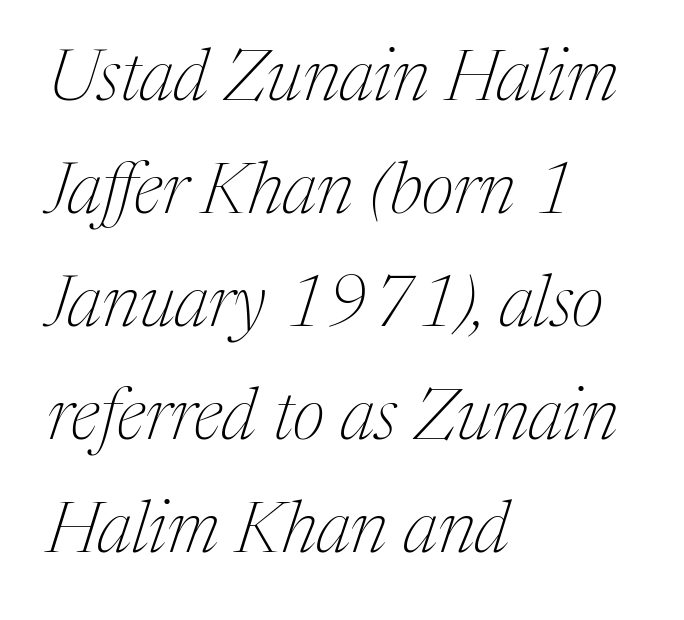
{"serif": "yes", "italic": "yes", "lean": "right", "slant_degrees": 17, "bold": "no", "weight": "thin", "width": "normal", "stroke_contrast": "medium", "x_height": "medium", "monospaced": "no", "underline": "no", "align": "left", "line_spacing": "normal", "line_spacing_ratio": 1.57, "letter_spacing": "normal", "letter_spacing_em": 0.0, "glyph_px": 72}
